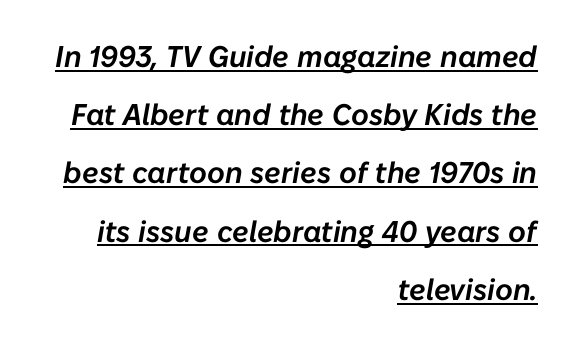
There is no visible air inserted between adjacent glyphs. Underline: present. The typography opts for an oblique posture over an upright one. Looks like regular typesetting: each glyph gets only the width it needs.
